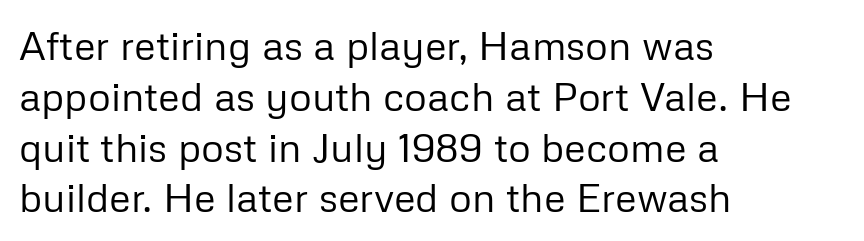
{"serif": "no", "italic": "no", "bold": "no", "weight": "regular", "width": "normal", "stroke_contrast": "low", "x_height": "medium", "monospaced": "no", "underline": "no", "align": "left", "line_spacing": "normal", "line_spacing_ratio": 1.27, "letter_spacing": "normal", "letter_spacing_em": 0.0, "glyph_px": 40}
